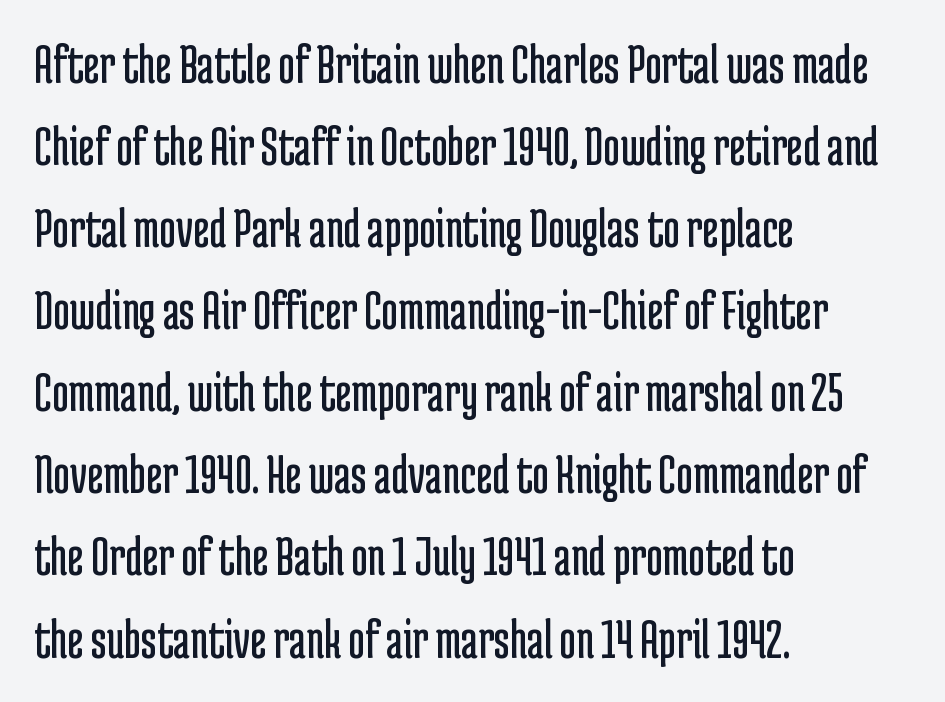
Q: Is the text bold? A: No.
Q: Is the text italic (slanted)? A: No, it is upright.
Q: Is the typeface a serif or a sans-serif typeface? A: Sans-serif.
Q: Is the text underlined? A: No.
Q: How is the paragraph aligned? A: Left-aligned.
Q: Is the spacing between letters normal or unusually wide? A: Normal.
Q: Is the spacing between lines tight, normal or loose? A: Normal.
Q: Width (condensed, normal, or wide)? A: Condensed.
Q: Stroke contrast? A: Low.
Q: x-height? A: Medium.
Q: Monospaced? A: No.
